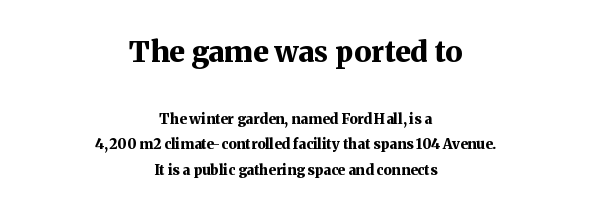
The block sitting higher on the canvas is the one with enlarged characters. Do the letters lean? They stand straight. Just letters on the line, the space beneath them empty. Here the designer chose a conventional face with non-uniform glyph widths.
